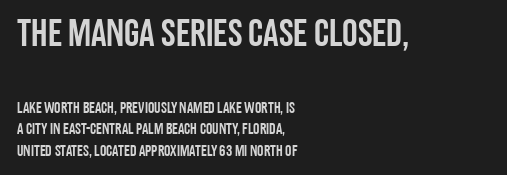
The image shows 39 px condensed sans-serif type, upright; set left-aligned, normal line spacing (1.35x), normal letter spacing, not underlined; the first (top) block is 2.44x larger; low stroke contrast and a large x-height.
